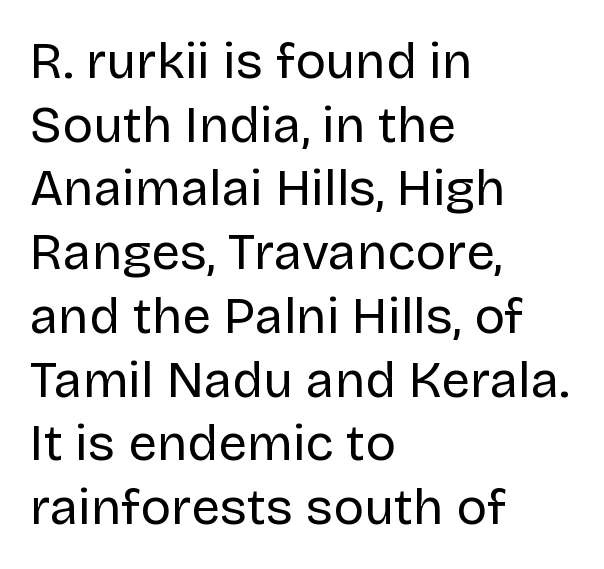
Q: Is the text bold? A: No.
Q: Is the text italic (slanted)? A: No, it is upright.
Q: Is the typeface a serif or a sans-serif typeface? A: Sans-serif.
Q: Is the text underlined? A: No.
Q: How is the paragraph aligned? A: Left-aligned.
Q: Is the spacing between letters normal or unusually wide? A: Normal.
Q: Is the spacing between lines tight, normal or loose? A: Normal.
Q: Width (condensed, normal, or wide)? A: Normal.
Q: Stroke contrast? A: Low.
Q: x-height? A: Large.
Q: Monospaced? A: No.
